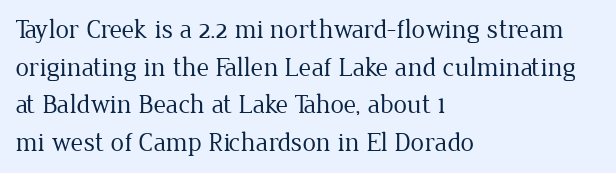
The image shows 27 px text type, upright; set left-aligned, normal line spacing (1.39x), normal letter spacing, not underlined.
